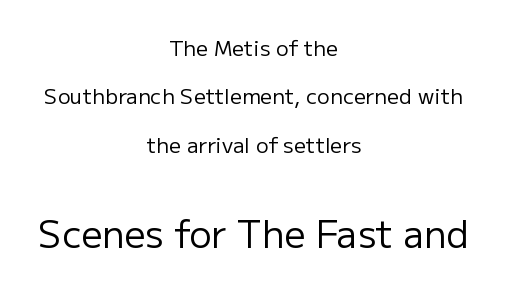
{"serif": "no", "italic": "no", "bold": "no", "weight": "regular", "width": "normal", "stroke_contrast": "low", "x_height": "medium", "monospaced": "no", "underline": "no", "align": "center", "line_spacing": "loose", "line_spacing_ratio": 2.3, "letter_spacing": "normal", "letter_spacing_em": 0.0, "larger_block": "second", "size_ratio": 1.76, "glyph_px": 37}
